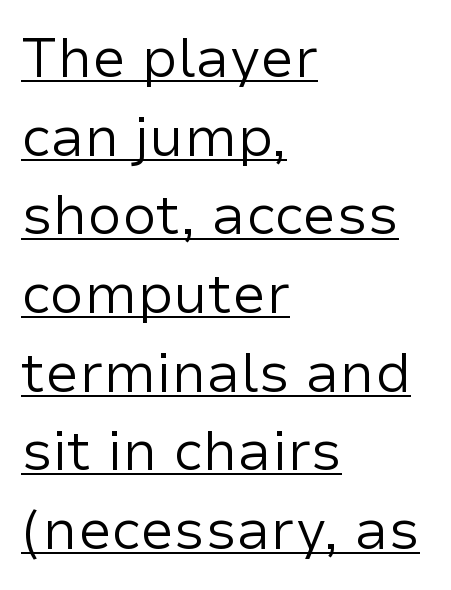
Q: Is the text bold? A: No.
Q: Is the text italic (slanted)? A: No, it is upright.
Q: Is the typeface a serif or a sans-serif typeface? A: Sans-serif.
Q: Is the text underlined? A: Yes.
Q: How is the paragraph aligned? A: Left-aligned.
Q: Is the spacing between letters normal or unusually wide? A: Normal.
Q: Is the spacing between lines tight, normal or loose? A: Normal.
Q: Width (condensed, normal, or wide)? A: Normal.
Q: Stroke contrast? A: Low.
Q: x-height? A: Medium.
Q: Monospaced? A: No.
